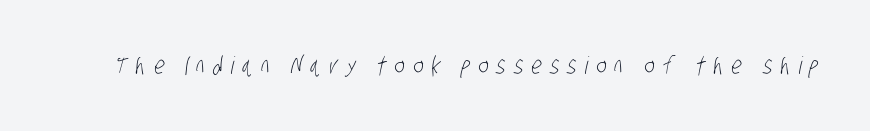
The image shows 24 px text type; set unusually wide letter spacing (+0.34 em), not underlined.
